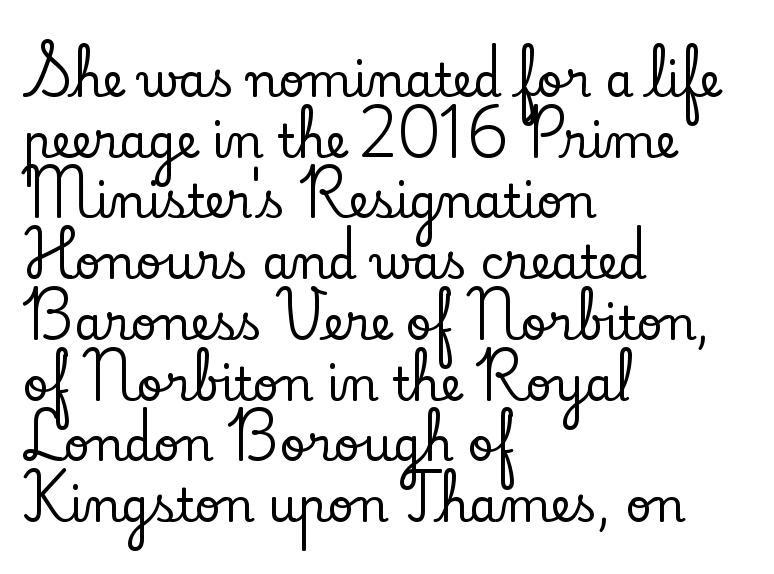
Reading down the column, the eye jumps a familiar distance to each next line. Notice how the passage keeps a crisp vertical edge on the left only. This sample uses an upright cut, with every glyph sitting square on the baseline. Students, note that the glyphs here touch the page at normal intervals. The letters advance in unequal steps, a hallmark of proportional type. Check the space under the baseline: it is left empty.
